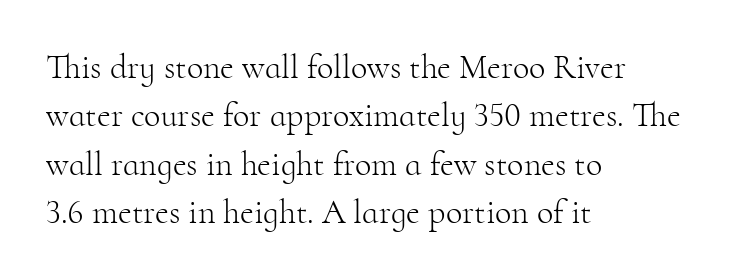
Q: Is the text bold? A: No.
Q: Is the text italic (slanted)? A: No, it is upright.
Q: Is the typeface a serif or a sans-serif typeface? A: Serif.
Q: Is the text underlined? A: No.
Q: How is the paragraph aligned? A: Left-aligned.
Q: Is the spacing between letters normal or unusually wide? A: Normal.
Q: Is the spacing between lines tight, normal or loose? A: Normal.
Q: Width (condensed, normal, or wide)? A: Normal.
Q: Stroke contrast? A: High.
Q: x-height? A: Small.
Q: Monospaced? A: No.
